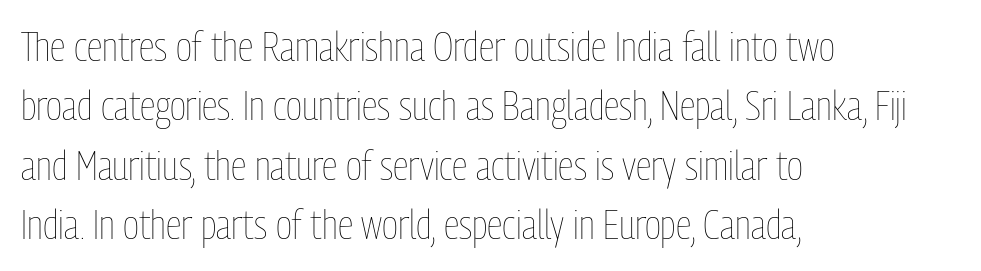
{"italic": "no", "bold": "no", "weight": "thin", "width": "condensed", "stroke_contrast": "low", "x_height": "medium", "monospaced": "no", "underline": "no", "align": "left", "line_spacing": "normal", "line_spacing_ratio": 1.45, "letter_spacing": "normal", "letter_spacing_em": 0.0, "glyph_px": 41}
